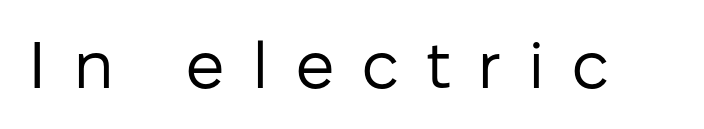
Q: Is the text bold? A: No.
Q: Is the text italic (slanted)? A: No, it is upright.
Q: Is the typeface a serif or a sans-serif typeface? A: Sans-serif.
Q: Is the text underlined? A: No.
Q: Is the spacing between letters normal or unusually wide? A: Unusually wide.
Q: Width (condensed, normal, or wide)? A: Normal.
Q: Stroke contrast? A: Low.
Q: x-height? A: Medium.
Q: Monospaced? A: No.
